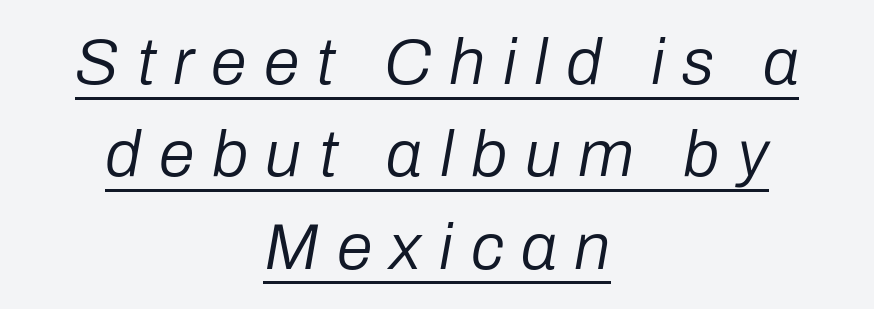
Every word sits above its own underline. Typeset on center — no edge is straight. Is the type slanted? Yes — the strokes lean at a clear angle. A normal amount of white space separates one row of letters from the next. Spacing verdict: proportional, widths tailored to each character.
